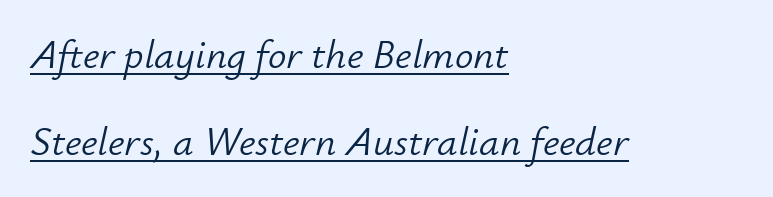
The image shows 41 px light type, italic (leaning right); set left-aligned, loose line spacing (2.11x), normal letter spacing, underlined; low stroke contrast and a small x-height.
